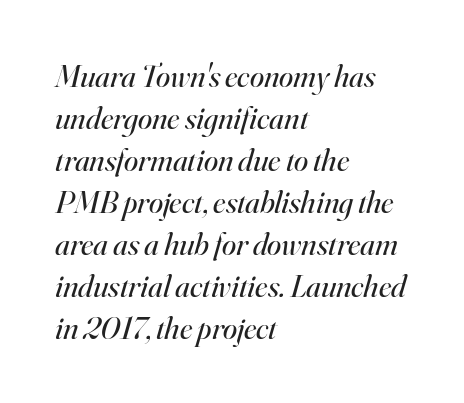
{"serif": "yes", "italic": "yes", "lean": "right", "slant_degrees": 16, "bold": "no", "weight": "regular", "width": "normal", "stroke_contrast": "high", "x_height": "small", "monospaced": "no", "underline": "no", "align": "left", "line_spacing": "normal", "line_spacing_ratio": 1.31, "letter_spacing": "normal", "letter_spacing_em": 0.0, "glyph_px": 32}
